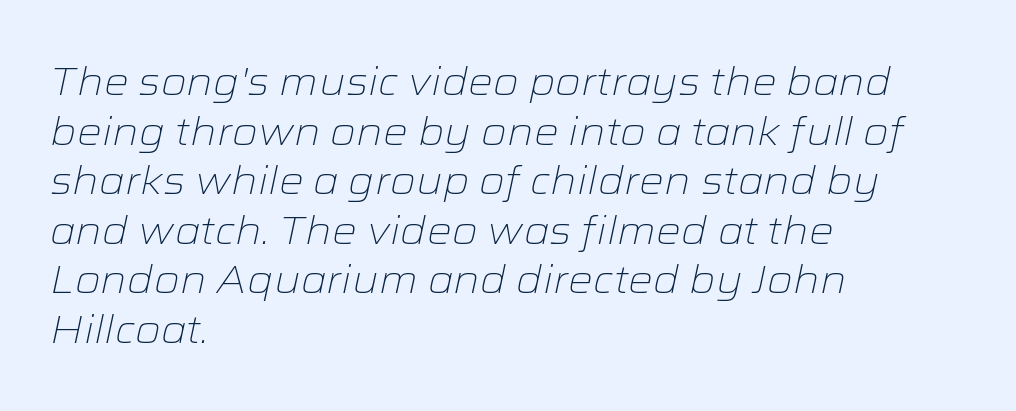
The image shows 39 px light, wide type, italic (leaning right); set left-aligned, normal line spacing (1.27x), normal letter spacing, not underlined; low stroke contrast and a medium x-height.
